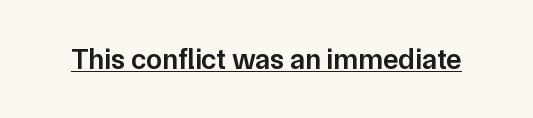
{"serif": "no", "italic": "no", "bold": "semi", "weight": "semibold", "width": "normal", "stroke_contrast": "low", "x_height": "medium", "monospaced": "no", "underline": "yes", "letter_spacing": "normal", "letter_spacing_em": 0.0, "glyph_px": 29}
